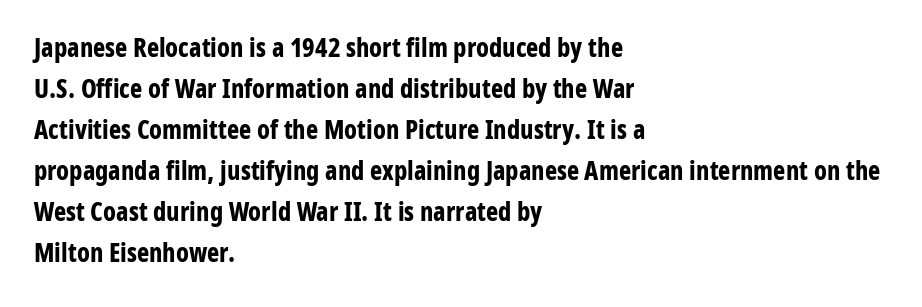
Standard letterfit; no display-style spreading of the glyphs. Compared with typical paragraphs, the rows here are spaced about the same. A bare baseline throughout the passage. Every stem runs plumb, perpendicular to the baseline. The typesetter chose a ragged-right arrangement here. The font is running at its bold setting.
